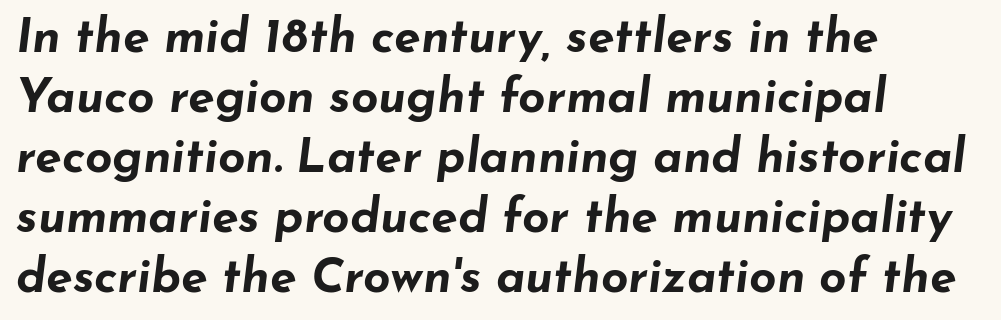
{"italic": "yes", "lean": "right", "slant_degrees": 7, "bold": "yes", "weight": "bold", "width": "wide", "stroke_contrast": "low", "x_height": "small", "monospaced": "no", "underline": "no", "align": "left", "line_spacing": "normal", "line_spacing_ratio": 1.25, "letter_spacing": "normal", "letter_spacing_em": 0.0, "glyph_px": 48}
